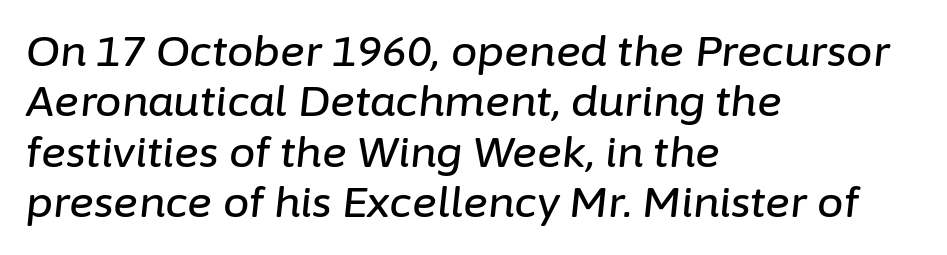
The image shows 42 px text type, italic (leaning right); set left-aligned, line spacing 1.2x, normal letter spacing, not underlined; low stroke contrast and a medium x-height.
